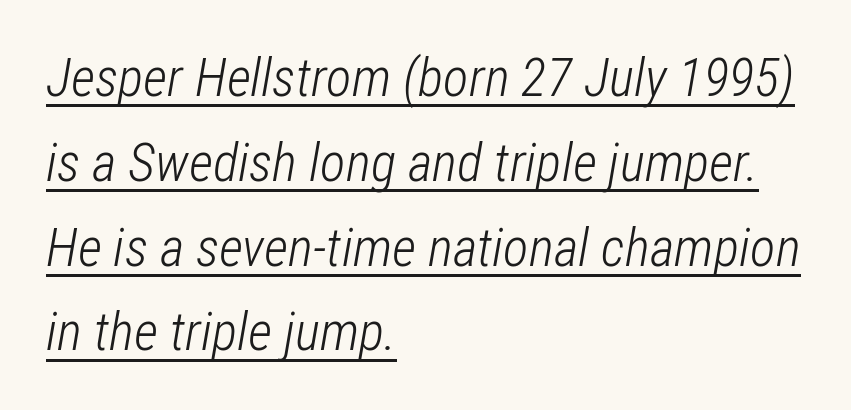
The image shows 53 px light, condensed type, italic (leaning right); set left-aligned, normal line spacing (1.6x), normal letter spacing, underlined; low stroke contrast and a medium x-height.
